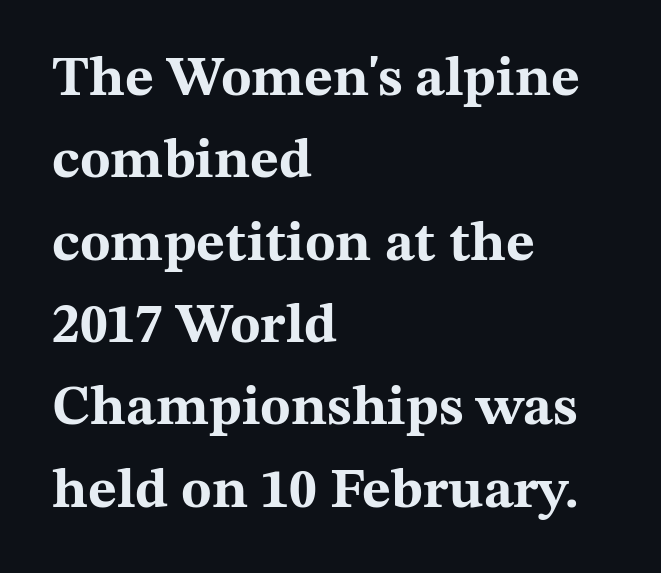
This sample uses an upright cut, with every glyph sitting square on the baseline. Normally led — the rows are evenly, conventionally spaced. This rendering uses left alignment, leaving the right contour irregular. Check under the words: just untouched page.
